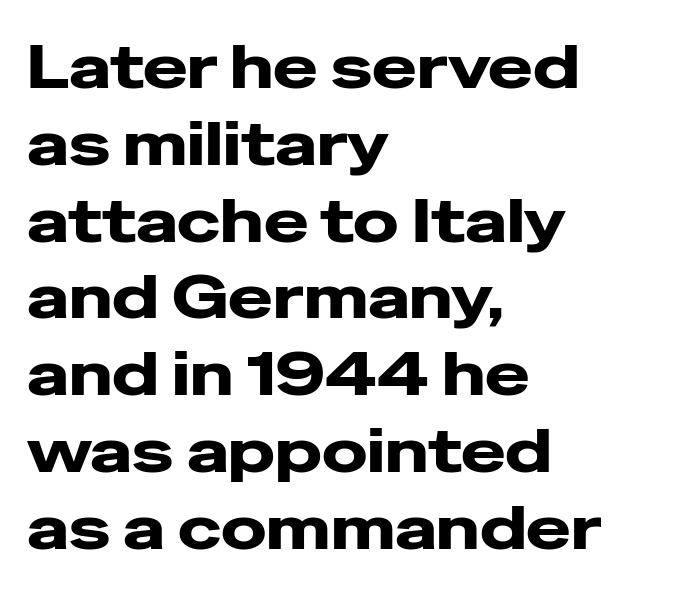
The image shows 60 px wide sans-serif type, upright; set left-aligned, normal line spacing (1.28x), normal letter spacing, not underlined; low stroke contrast and a medium x-height.
